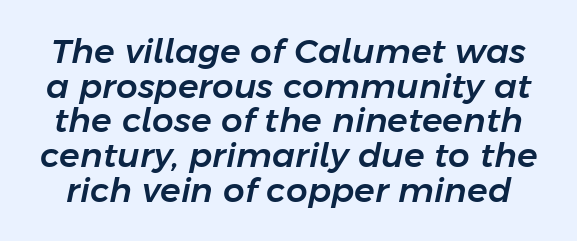
{"italic": "yes", "lean": "right", "slant_degrees": 11, "width": "normal", "stroke_contrast": "low", "x_height": "medium", "monospaced": "no", "underline": "no", "line_spacing": "tight", "line_spacing_ratio": 1.02, "letter_spacing": "normal", "letter_spacing_em": 0.0, "glyph_px": 34}
